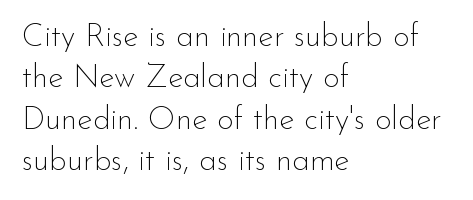
The image shows 32 px thin sans-serif type, upright; set left-aligned, normal line spacing (1.29x), normal letter spacing, not underlined; low stroke contrast and a small x-height.
